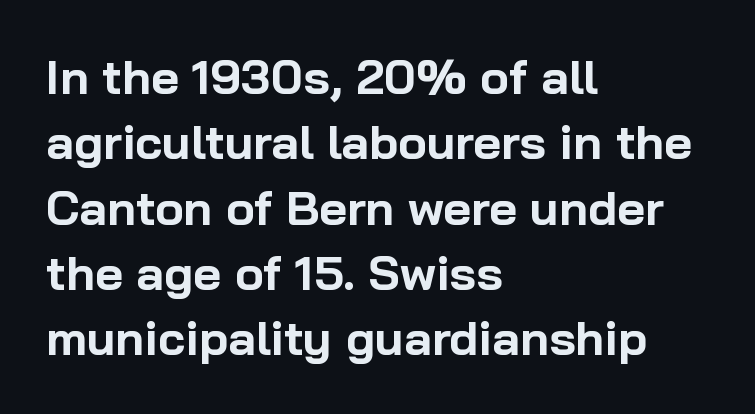
This sample has the flowing, uneven cadence of proportional lettering. Look at the stroke-to-counter ratio: heavy, a bold. A student would call this left alignment; a typographer would say flush left, rag right. Stroke terminals: plain, sans-serif. Compared with typical body copy, the letter spacing here is the same. The axis of the letterforms is exactly vertical.
